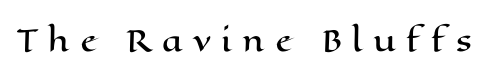
The rendering inserts visible extra space after every character. Unlike italic type, these characters show no tilt at all. The rendering uses natural spacing where letterforms have individual widths. Check under the words: just untouched page.
